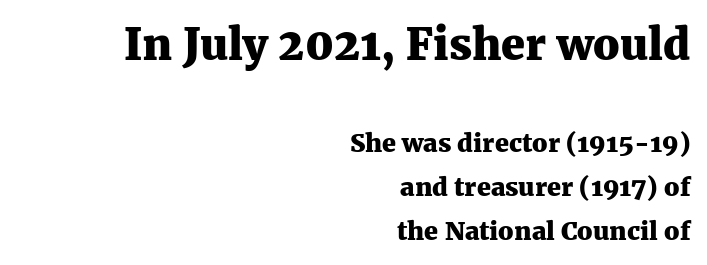
Q: Is the text bold? A: Yes.
Q: Is the text italic (slanted)? A: No, it is upright.
Q: Is the typeface a serif or a sans-serif typeface? A: Serif.
Q: Is the text underlined? A: No.
Q: How is the paragraph aligned? A: Right-aligned.
Q: Is the spacing between letters normal or unusually wide? A: Normal.
Q: Which block of text is set in a larger size, the first (top) or the second (bottom)? A: The first (top) one.
Q: Width (condensed, normal, or wide)? A: Normal.
Q: Stroke contrast? A: Medium.
Q: x-height? A: Medium.
Q: Monospaced? A: No.
